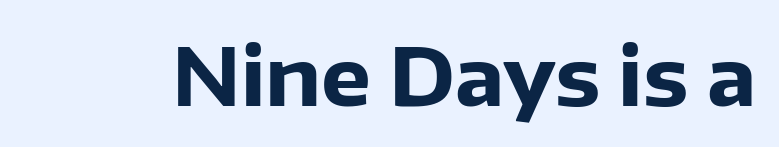
{"serif": "no", "italic": "no", "bold": "yes", "weight": "heavy", "width": "normal", "stroke_contrast": "low", "x_height": "medium", "monospaced": "no", "underline": "no", "letter_spacing": "normal", "letter_spacing_em": 0.0, "glyph_px": 80}
